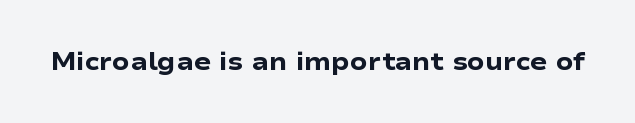
The image shows 25 px bold type, upright; set normal letter spacing, not underlined.
